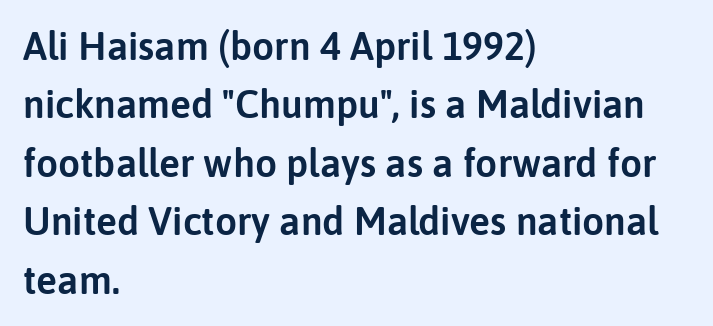
{"serif": "no", "italic": "no", "width": "normal", "stroke_contrast": "low", "x_height": "medium", "monospaced": "no", "underline": "no", "align": "left", "line_spacing": "normal", "line_spacing_ratio": 1.5, "letter_spacing": "normal", "letter_spacing_em": 0.0, "glyph_px": 39}
